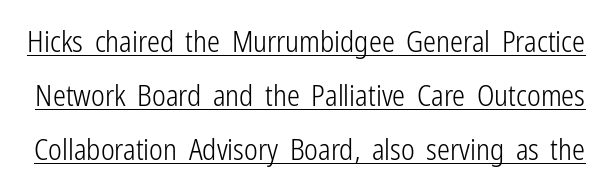
{"serif": "no", "italic": "no", "bold": "no", "weight": "light", "width": "condensed", "stroke_contrast": "low", "x_height": "medium", "monospaced": "no", "underline": "yes", "line_spacing_ratio": 1.86, "letter_spacing": "normal", "letter_spacing_em": 0.0, "glyph_px": 29}
